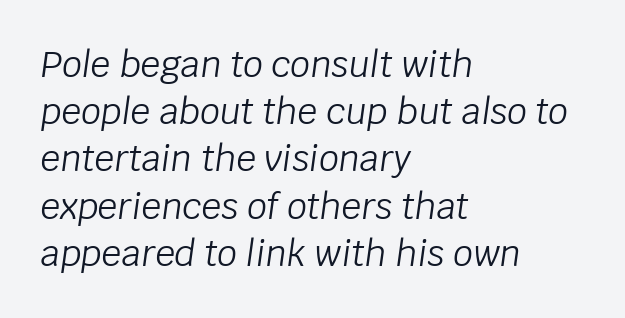
Q: Is the text bold? A: No.
Q: Is the text italic (slanted)? A: Yes, it leans right by about 8 degrees.
Q: Is the text underlined? A: No.
Q: How is the paragraph aligned? A: Left-aligned.
Q: Is the spacing between letters normal or unusually wide? A: Normal.
Q: Is the spacing between lines tight, normal or loose? A: Normal.
Q: Width (condensed, normal, or wide)? A: Normal.
Q: Stroke contrast? A: Low.
Q: x-height? A: Large.
Q: Monospaced? A: No.
